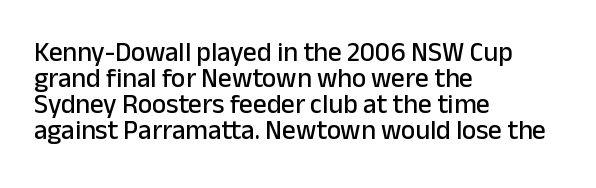
Posture: vertical. The ragged edge is on the right, which tells us the setting is flush left. How would I describe the line gaps? Narrow and economical. Compared with typical body copy, the letter spacing here is the same.
